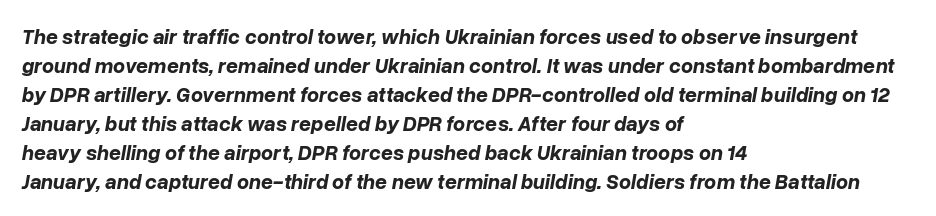
Q: Is the text bold? A: Yes.
Q: Is the text italic (slanted)? A: Yes, it leans right by about 10 degrees.
Q: Is the text underlined? A: No.
Q: How is the paragraph aligned? A: Left-aligned.
Q: Is the spacing between letters normal or unusually wide? A: Normal.
Q: Is the spacing between lines tight, normal or loose? A: Normal.
